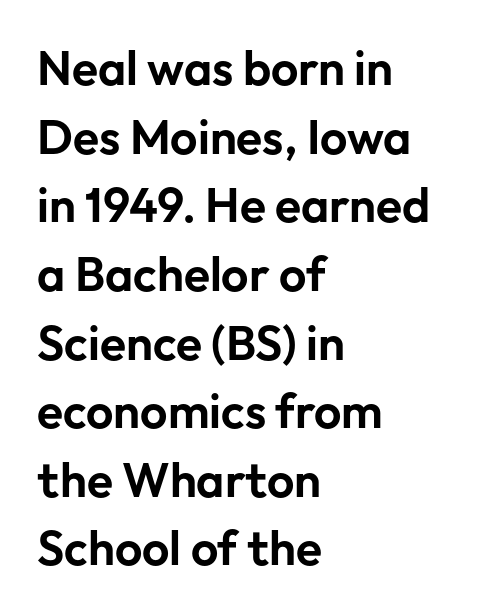
{"serif": "no", "italic": "no", "width": "normal", "stroke_contrast": "low", "x_height": "medium", "monospaced": "no", "underline": "no", "align": "left", "line_spacing": "normal", "line_spacing_ratio": 1.43, "letter_spacing": "normal", "letter_spacing_em": 0.0, "glyph_px": 48}
